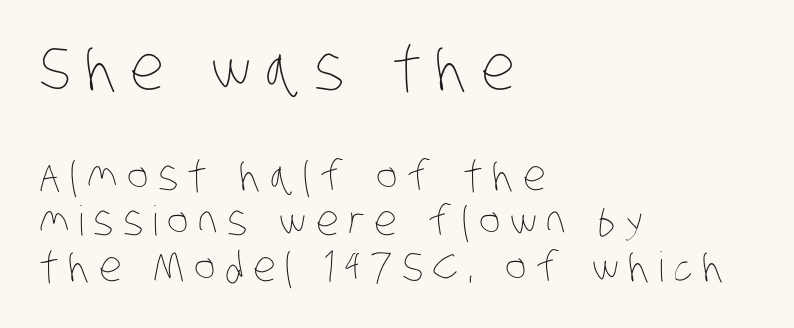
Spacing between characters has been opened up far beyond the box default. The area under the type is left untouched. Line beginnings align vertically; line endings do not. Caption: face not bold, strokes unweighted. The vertical gap from one line to the next is small. Looks like regular typesetting: each glyph gets only the width it needs.
